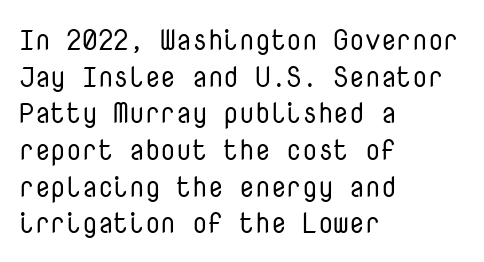
Q: Is the text bold? A: No.
Q: Is the text italic (slanted)? A: No, it is upright.
Q: Is the typeface a serif or a sans-serif typeface? A: Sans-serif.
Q: Is the text underlined? A: No.
Q: How is the paragraph aligned? A: Left-aligned.
Q: Is the spacing between letters normal or unusually wide? A: Normal.
Q: Is the spacing between lines tight, normal or loose? A: Normal.
Q: Width (condensed, normal, or wide)? A: Normal.
Q: Stroke contrast? A: Low.
Q: x-height? A: Medium.
Q: Monospaced? A: Yes.
